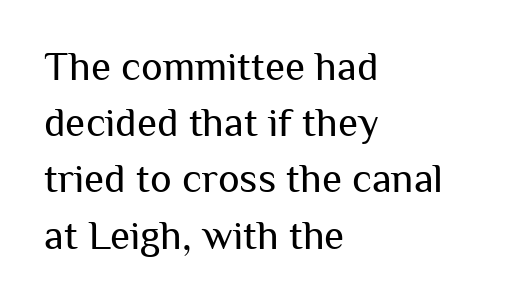
{"serif": "no", "italic": "no", "bold": "no", "weight": "regular", "width": "normal", "stroke_contrast": "medium", "x_height": "medium", "monospaced": "no", "underline": "no", "align": "left", "line_spacing": "normal", "line_spacing_ratio": 1.37, "letter_spacing": "normal", "letter_spacing_em": 0.0, "glyph_px": 41}
